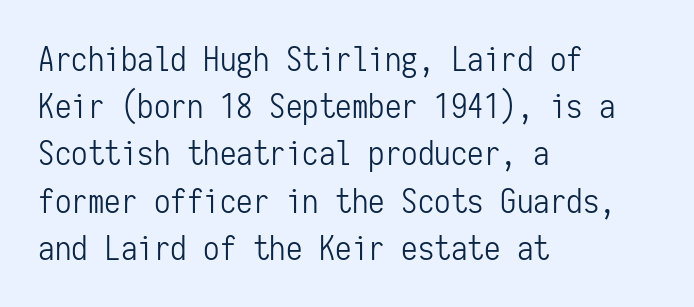
Upright lettering throughout. These lines are set flush left with a ragged right edge. Spacing verdict: monospaced, one width for all characters. Leading matches the norm, producing a regular column.
